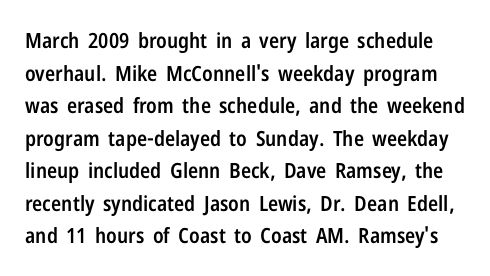
Q: Is the text bold? A: Semi-bold.
Q: Is the text italic (slanted)? A: No, it is upright.
Q: Is the text underlined? A: No.
Q: Is the spacing between letters normal or unusually wide? A: Normal.
Q: Is the spacing between lines tight, normal or loose? A: Normal.
